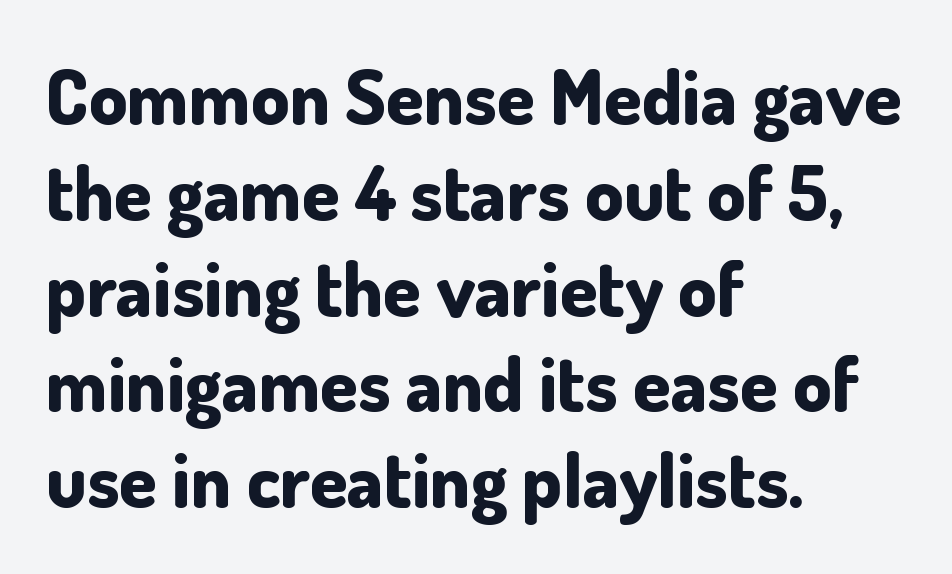
The image shows 76 px bold sans-serif type, upright; set left-aligned, normal line spacing (1.26x), normal letter spacing, not underlined; low stroke contrast and a small x-height.
